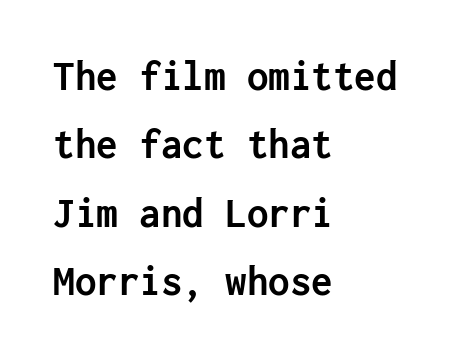
These lines stack with their left ends in a neat column. Rows of type keep a routine distance in the vertical direction. The letters stand upright; this is a roman face. The rendering keeps characters at their native spacing. Does the weight exceed regular? Yes, all the way to bold.
